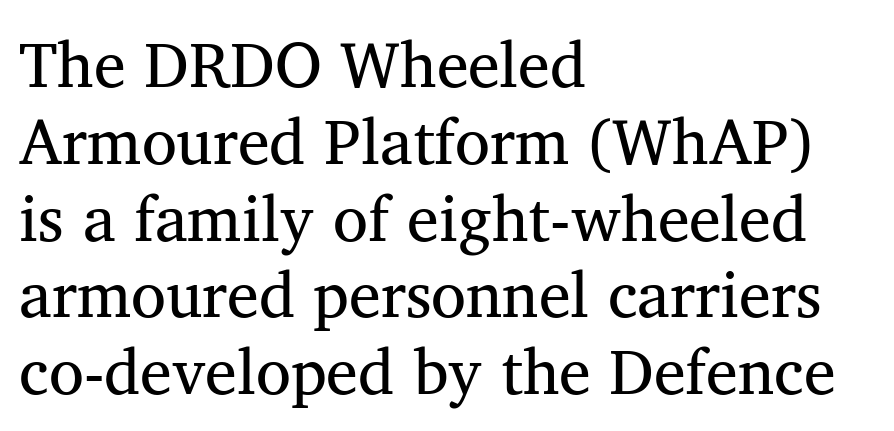
Q: Is the text bold? A: No.
Q: Is the typeface a serif or a sans-serif typeface? A: Serif.
Q: Is the text underlined? A: No.
Q: How is the paragraph aligned? A: Left-aligned.
Q: Is the spacing between letters normal or unusually wide? A: Normal.
Q: Width (condensed, normal, or wide)? A: Normal.
Q: Stroke contrast? A: Medium.
Q: x-height? A: Medium.
Q: Monospaced? A: No.
